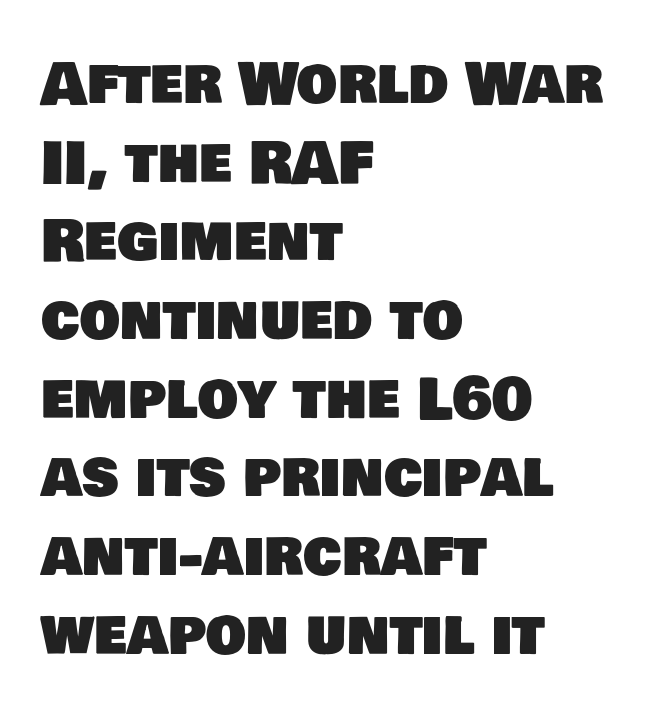
Q: Is the typeface a serif or a sans-serif typeface? A: Sans-serif.
Q: Is the text underlined? A: No.
Q: How is the paragraph aligned? A: Left-aligned.
Q: Is the spacing between letters normal or unusually wide? A: Normal.
Q: Is the spacing between lines tight, normal or loose? A: Normal.
Q: Width (condensed, normal, or wide)? A: Normal.
Q: Stroke contrast? A: Low.
Q: x-height? A: Large.
Q: Monospaced? A: No.
